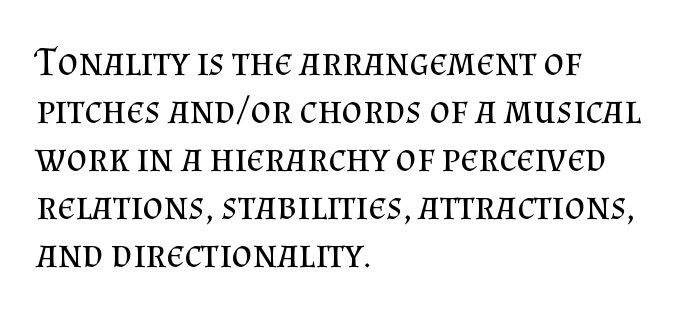
{"serif": "yes", "italic": "no", "bold": "no", "weight": "regular", "width": "normal", "stroke_contrast": "medium", "x_height": "small", "monospaced": "no", "underline": "no", "align": "left", "line_spacing_ratio": 1.2, "letter_spacing": "normal", "letter_spacing_em": 0.0, "glyph_px": 40}
